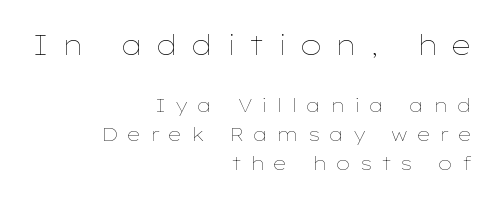
Do the characters align in a grid? No, the font is proportional. A normal amount of white space separates one row of letters from the next. Compared with typical body copy, the letter spacing here is much looser. The typesetter chose a ragged-left arrangement here. Weight: in the light-to-regular range.
